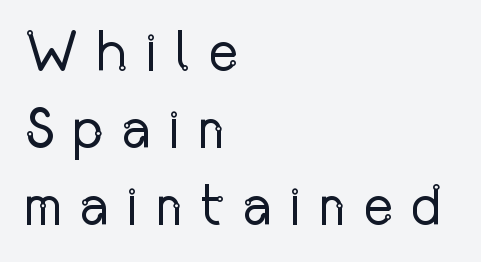
The image shows 58 px regular-weight, condensed sans-serif type, upright; set left-aligned, normal line spacing (1.33x), unusually wide letter spacing (+0.29 em), not underlined; low stroke contrast and a medium x-height.
